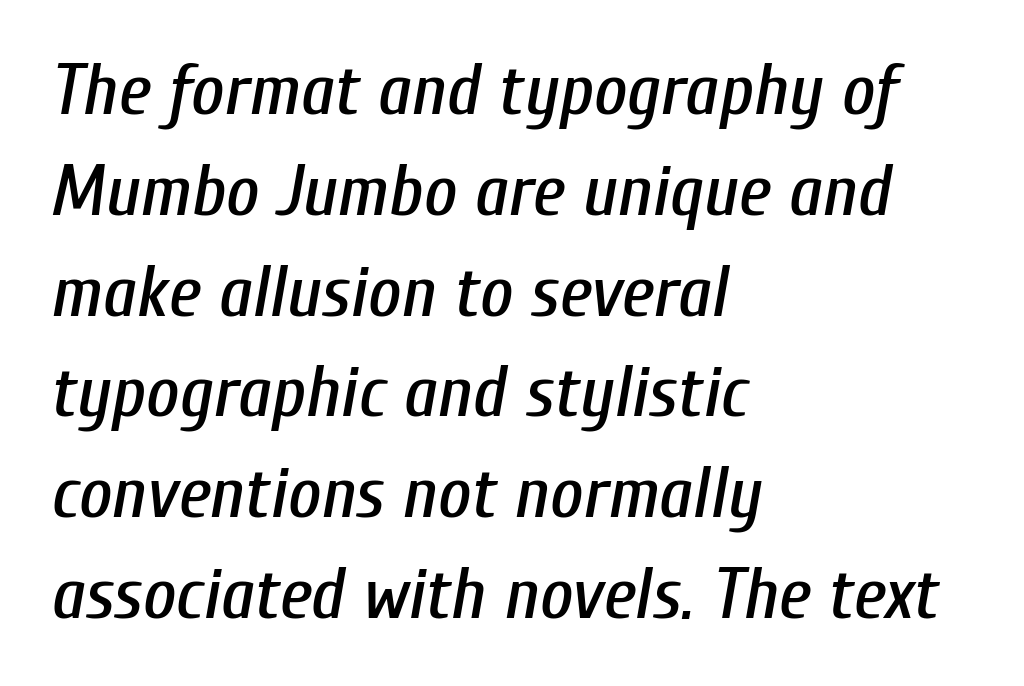
The image shows 72 px condensed type, italic (leaning right); set left-aligned, normal line spacing (1.4x), normal letter spacing, not underlined; low stroke contrast and a medium x-height.
